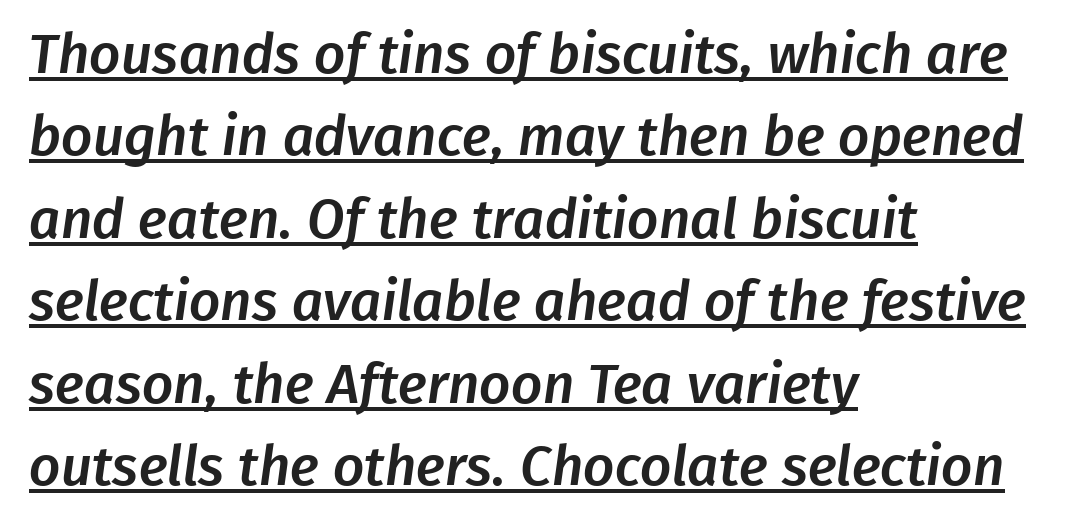
{"serif": "no", "width": "normal", "stroke_contrast": "low", "x_height": "medium", "monospaced": "no", "underline": "yes", "align": "left", "line_spacing": "normal", "line_spacing_ratio": 1.5, "letter_spacing": "normal", "letter_spacing_em": 0.0, "glyph_px": 55}
